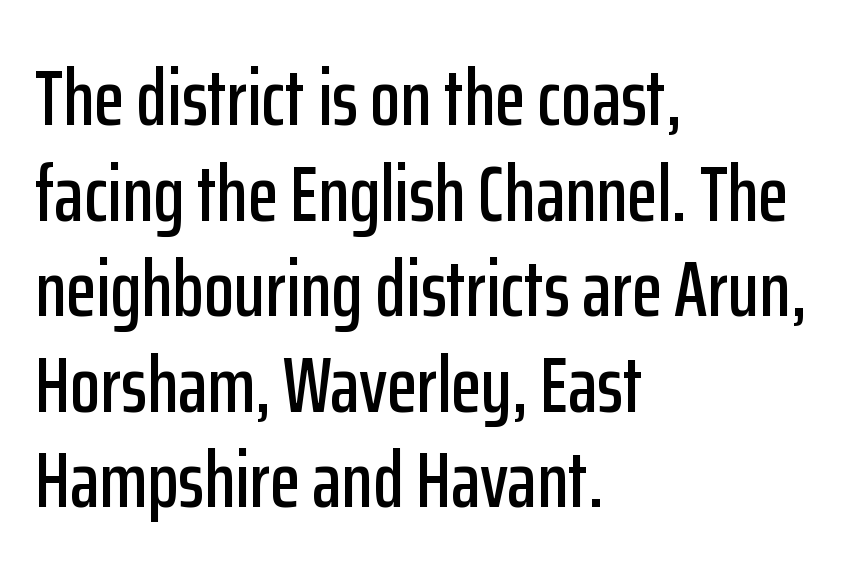
Q: Is the text italic (slanted)? A: No, it is upright.
Q: Is the typeface a serif or a sans-serif typeface? A: Sans-serif.
Q: Is the text underlined? A: No.
Q: How is the paragraph aligned? A: Left-aligned.
Q: Is the spacing between letters normal or unusually wide? A: Normal.
Q: Width (condensed, normal, or wide)? A: Condensed.
Q: Stroke contrast? A: Low.
Q: x-height? A: Medium.
Q: Monospaced? A: No.
